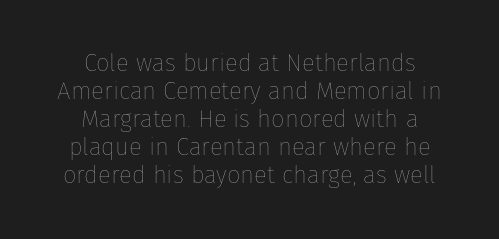
Letters rest on an invisible, unmarked baseline. Stem width sits at or under what a default text font uses. Letter spacing: default. Ascenders rise straight up at ninety degrees.
